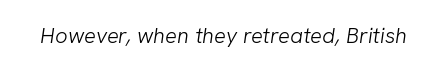
Students, note that the glyphs here touch the page at normal intervals. Any mark beneath the type? The region is blank. Is this a heavy cut? Hardly; it is regular or lighter.
